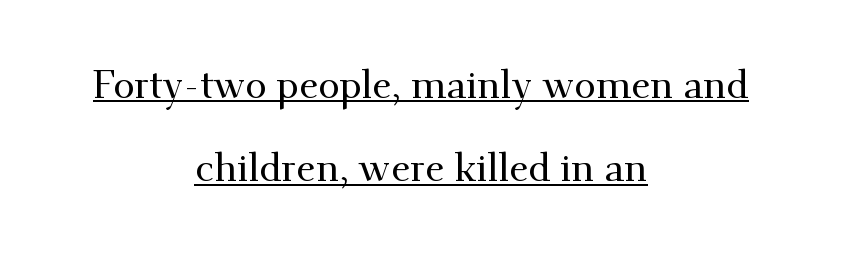
Q: Is the text italic (slanted)? A: No, it is upright.
Q: Is the typeface a serif or a sans-serif typeface? A: Serif.
Q: Is the text underlined? A: Yes.
Q: How is the paragraph aligned? A: Centered.
Q: Is the spacing between letters normal or unusually wide? A: Normal.
Q: Is the spacing between lines tight, normal or loose? A: Loose.
Q: Width (condensed, normal, or wide)? A: Normal.
Q: Stroke contrast? A: Medium.
Q: x-height? A: Small.
Q: Monospaced? A: No.
